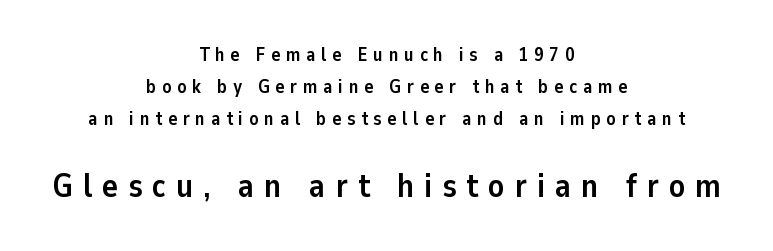
This rendering widens character spacing well past its baseline value. The foot of each line stays bare and open. The rendering uses natural spacing where letterforms have individual widths. The lettering holds an erect, upright posture throughout. These words are printed bold, with thick strokes throughout. Serif or sans? Sans — the stroke terminals are bare.
